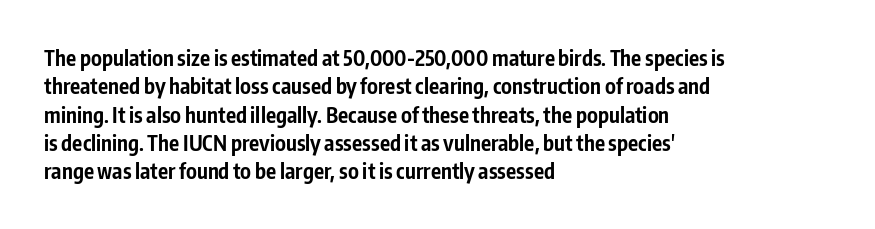
{"italic": "no", "bold": "yes", "underline": "no", "align": "left", "line_spacing": "normal", "line_spacing_ratio": 1.35, "letter_spacing": "normal", "letter_spacing_em": 0.0, "glyph_px": 21}
